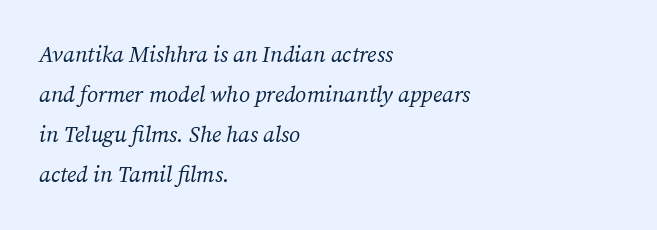
The image shows 22 px text type, italic (leaning right); set left-aligned, line spacing 1.82x, normal letter spacing, not underlined.
